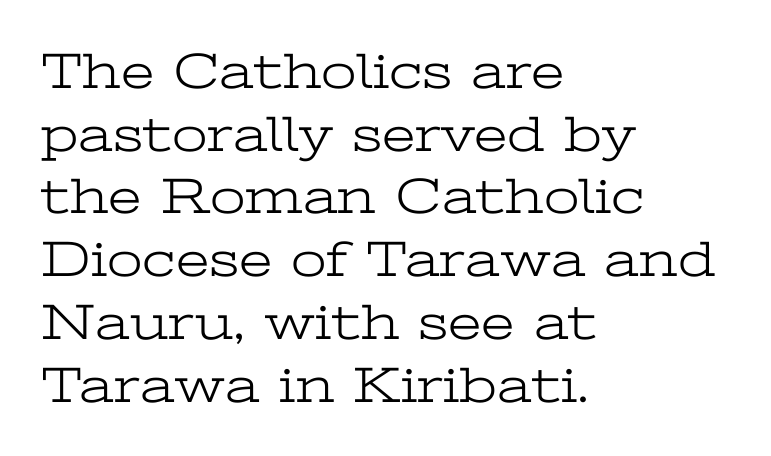
Letterform terminals end in serifs throughout the passage. One-word summary of the alignment: left. Compared with a typical body face, this is equally light or lighter still. The gaps between neighbouring characters are ordinary and unremarkable.
